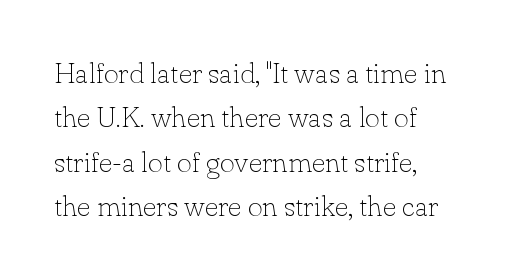
The weight tops out at a normal text grade. Look at the bottom of the vertical strokes: they flare into serifs here. The typography opts for an upright posture over an oblique one. Looks like regular typesetting: each glyph gets only the width it needs. Honestly, there is no underline to notice here at all.
